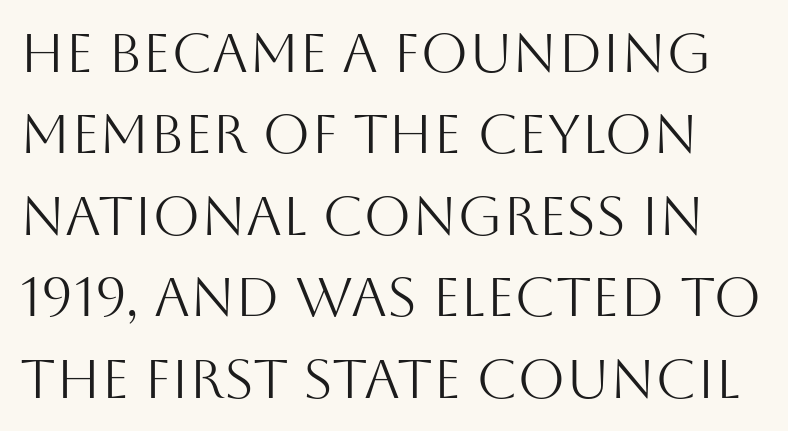
Is this a heavy cut? Hardly; it is regular or lighter. The block of text has a typical density, with ordinary space between rows. The letters stand straight up with perfectly vertical stems. Grotesque or geometric, the face here clearly has no serifs. Caption: standard tracking, unaltered. Quick note: underline off.
